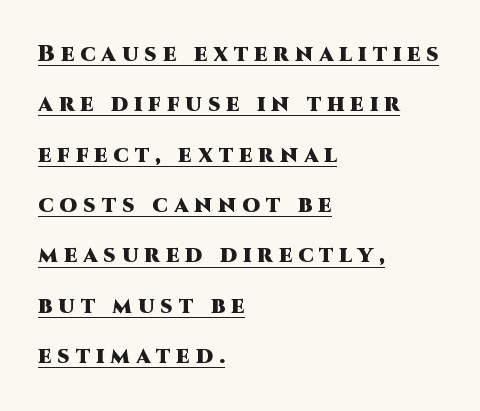
Does extra space separate the letters? Yes, quite a lot of it. A rule runs beneath these lines of type. A typesetter would mark this as roman, not italic. Every letter is thick-stroked: bold, no question.
